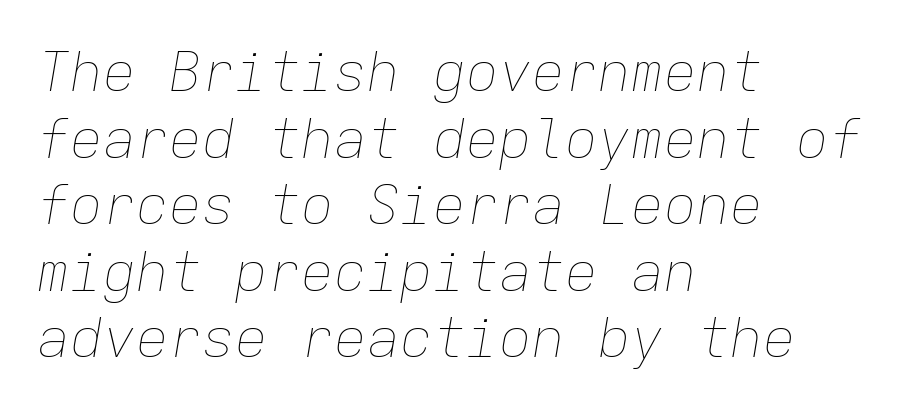
The image shows 55 px thin type, italic (leaning right), monospaced; set left-aligned, line spacing 1.21x, normal letter spacing, not underlined; low stroke contrast and a medium x-height.
